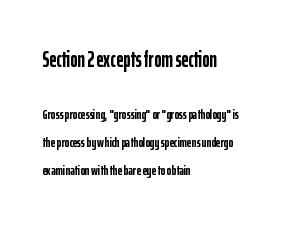
Q: Is the text bold? A: Yes.
Q: Is the text italic (slanted)? A: No, it is upright.
Q: Is the text underlined? A: No.
Q: How is the paragraph aligned? A: Left-aligned.
Q: Is the spacing between letters normal or unusually wide? A: Normal.
Q: Is the spacing between lines tight, normal or loose? A: Loose.
Q: Which block of text is set in a larger size, the first (top) or the second (bottom)? A: The first (top) one.
